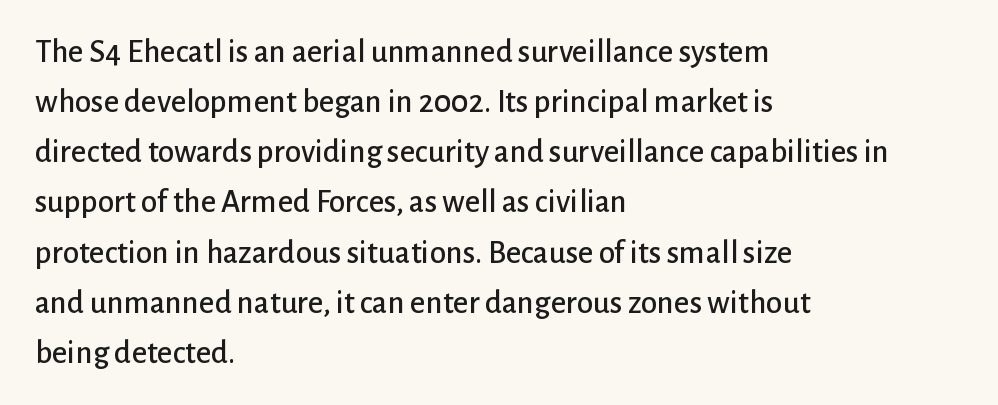
Q: Is the text italic (slanted)? A: No, it is upright.
Q: Is the typeface a serif or a sans-serif typeface? A: Sans-serif.
Q: Is the text underlined? A: No.
Q: How is the paragraph aligned? A: Left-aligned.
Q: Is the spacing between letters normal or unusually wide? A: Normal.
Q: Is the spacing between lines tight, normal or loose? A: Normal.
Q: Width (condensed, normal, or wide)? A: Normal.
Q: Stroke contrast? A: Low.
Q: x-height? A: Medium.
Q: Monospaced? A: No.
